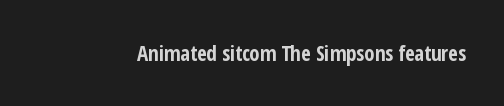
The image shows 21 px bold type, upright; set normal letter spacing, not underlined.
